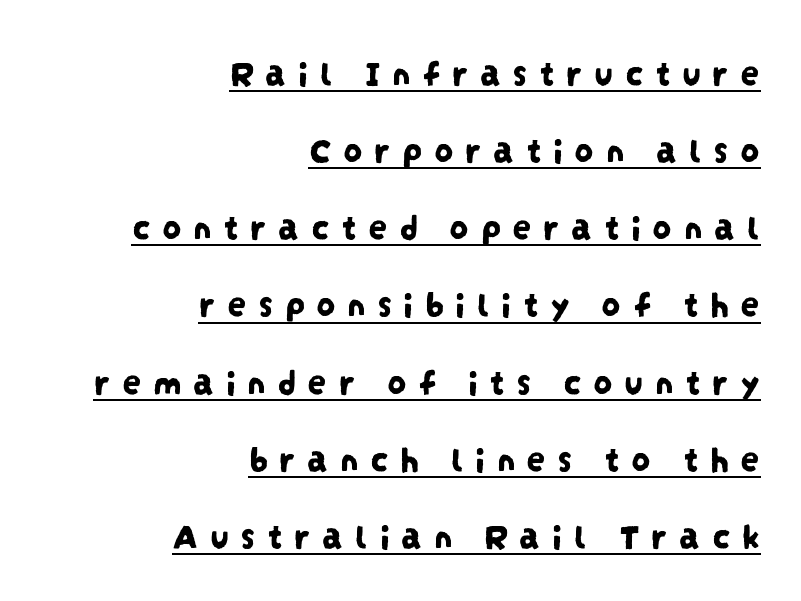
Spacing between characters has been opened up far beyond the box default. The glyphs in this specimen are sans serif. Does the leading feel generous? Absolutely, it's lavish. Beneath each row of characters lies a ruled line. Visually the block forms a straight wall on the right and a jagged coastline on the left.
